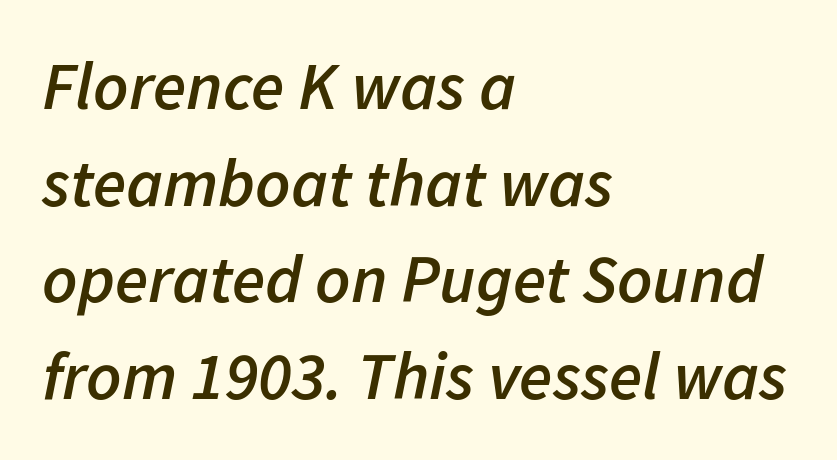
Q: Is the text bold? A: Semi-bold.
Q: Is the text italic (slanted)? A: Yes, it leans right by about 11 degrees.
Q: Is the text underlined? A: No.
Q: How is the paragraph aligned? A: Left-aligned.
Q: Is the spacing between letters normal or unusually wide? A: Normal.
Q: Is the spacing between lines tight, normal or loose? A: Normal.
Q: Width (condensed, normal, or wide)? A: Normal.
Q: Stroke contrast? A: Low.
Q: x-height? A: Medium.
Q: Monospaced? A: No.
